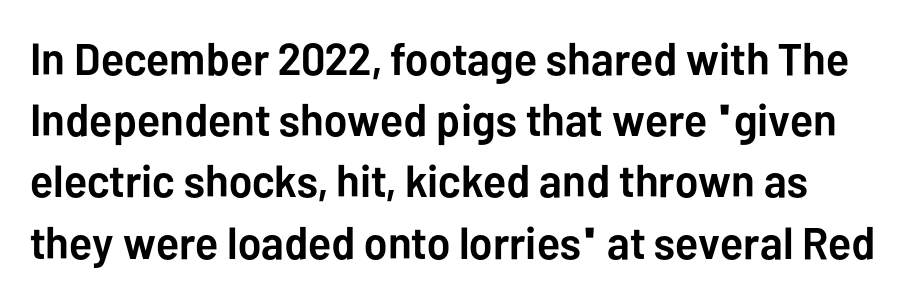
{"serif": "no", "italic": "no", "bold": "yes", "weight": "semibold", "width": "normal", "stroke_contrast": "low", "x_height": "medium", "monospaced": "no", "underline": "no", "line_spacing": "normal", "line_spacing_ratio": 1.36, "letter_spacing": "normal", "letter_spacing_em": 0.0, "glyph_px": 45}
